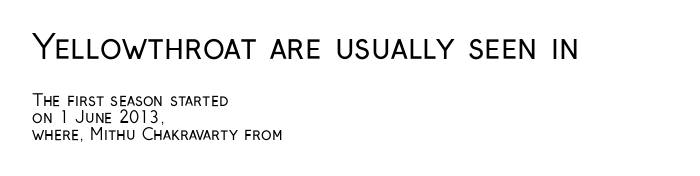
Size hierarchy here favors the leading block over the trailing one. What kind of face is this? One without serifs — a sans. Is the stroke heavy? The answer is a plain regular-or-lighter. Students, observe: this is what under-led, compact text looks like. The letters advance in unequal steps, a hallmark of proportional type.
